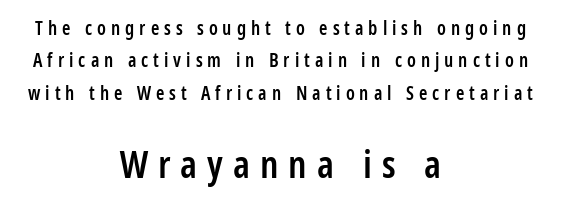
The image shows 38 px semibold, condensed sans-serif type, upright; set centered, line spacing 1.71x, unusually wide letter spacing (+0.26 em), not underlined; the second (bottom) block is 2.0x larger; low stroke contrast and a medium x-height.
